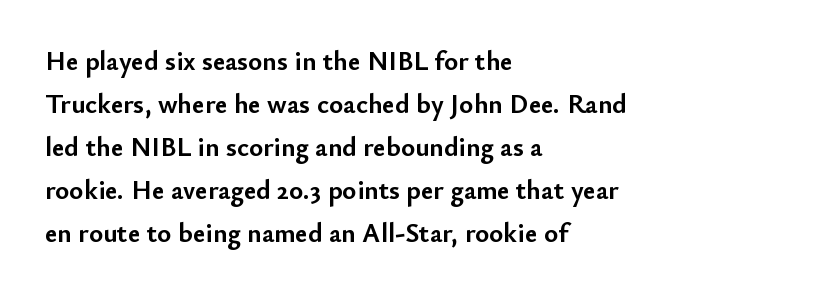
The image shows 27 px bold type, upright; set left-aligned, normal line spacing (1.59x), normal letter spacing, not underlined.
